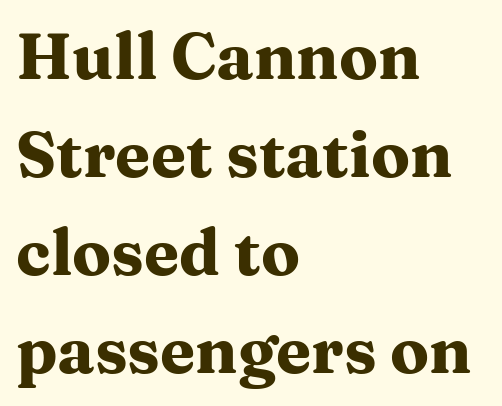
Q: Is the text bold? A: Yes.
Q: Is the text italic (slanted)? A: No, it is upright.
Q: Is the typeface a serif or a sans-serif typeface? A: Serif.
Q: Is the text underlined? A: No.
Q: How is the paragraph aligned? A: Left-aligned.
Q: Is the spacing between letters normal or unusually wide? A: Normal.
Q: Is the spacing between lines tight, normal or loose? A: Normal.
Q: Width (condensed, normal, or wide)? A: Wide.
Q: Stroke contrast? A: Medium.
Q: x-height? A: Medium.
Q: Monospaced? A: No.
